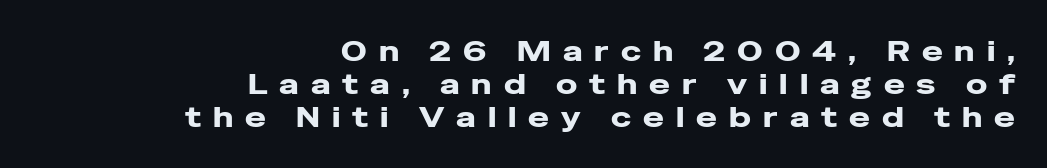
Every stem runs plumb, perpendicular to the baseline. Typeset ragged left — the right edge is the straight one. The strip under each line holds only bare page. You could not count columns in this text — the font is proportionally spaced. The type family on display is of the sans-serif kind.
